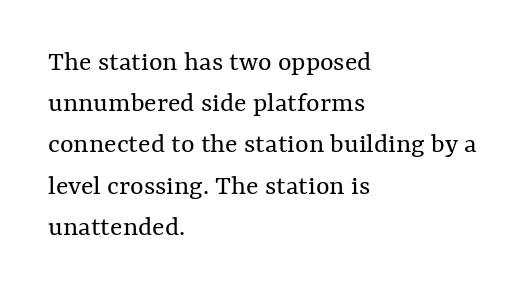
{"italic": "no", "bold": "no", "weight": "regular", "width": "normal", "stroke_contrast": "medium", "x_height": "medium", "monospaced": "no", "underline": "no", "align": "left", "line_spacing": "normal", "line_spacing_ratio": 1.42, "letter_spacing": "normal", "letter_spacing_em": 0.0, "glyph_px": 29}
